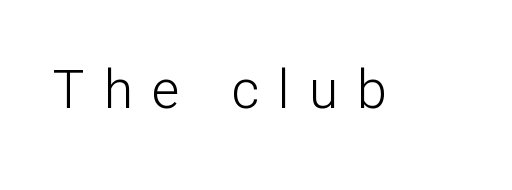
The image shows 53 px light sans-serif type, upright; set unusually wide letter spacing (+0.36 em), not underlined; low stroke contrast and a medium x-height.
